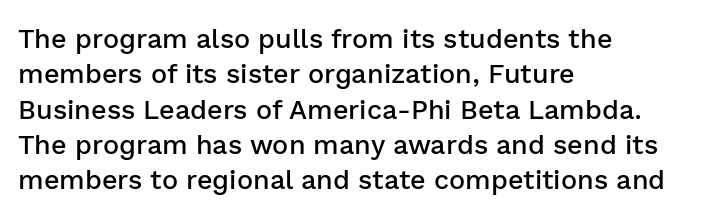
Q: Is the text bold? A: Semi-bold.
Q: Is the text italic (slanted)? A: No, it is upright.
Q: Is the text underlined? A: No.
Q: How is the paragraph aligned? A: Left-aligned.
Q: Is the spacing between letters normal or unusually wide? A: Normal.
Q: Is the spacing between lines tight, normal or loose? A: Normal.
